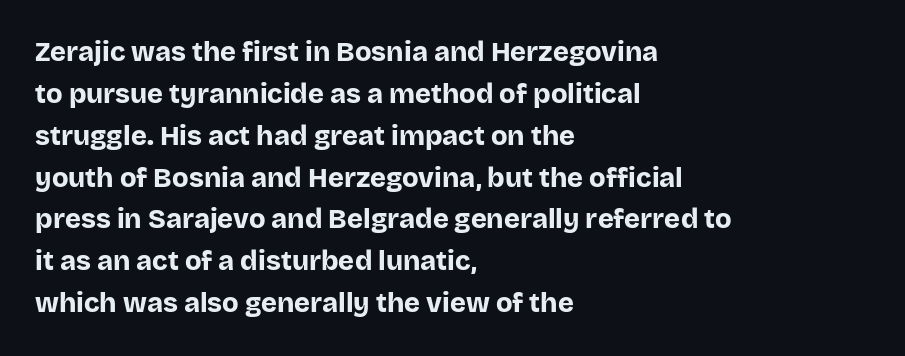
The image shows 27 px bold type, upright; set left-aligned, normal line spacing (1.55x), normal letter spacing, not underlined.
